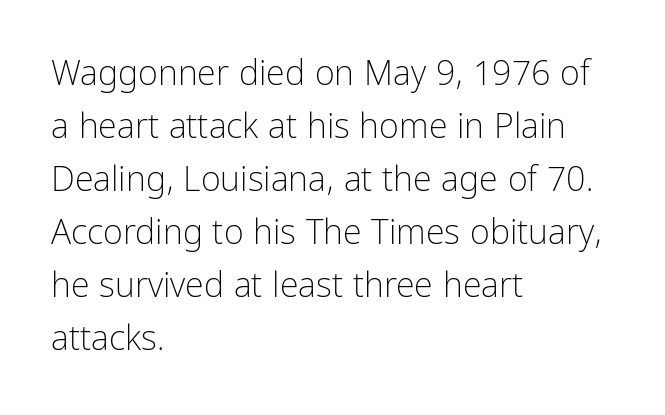
Q: Is the text bold? A: No.
Q: Is the text italic (slanted)? A: No, it is upright.
Q: Is the typeface a serif or a sans-serif typeface? A: Sans-serif.
Q: Is the text underlined? A: No.
Q: How is the paragraph aligned? A: Left-aligned.
Q: Is the spacing between letters normal or unusually wide? A: Normal.
Q: Is the spacing between lines tight, normal or loose? A: Normal.
Q: Width (condensed, normal, or wide)? A: Condensed.
Q: Stroke contrast? A: Low.
Q: x-height? A: Medium.
Q: Monospaced? A: No.
